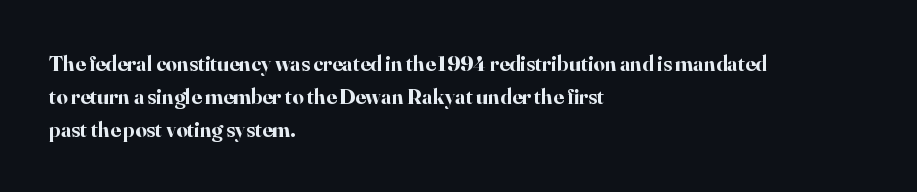
Q: Is the text bold? A: Yes.
Q: Is the text italic (slanted)? A: No, it is upright.
Q: Is the text underlined? A: No.
Q: How is the paragraph aligned? A: Left-aligned.
Q: Is the spacing between letters normal or unusually wide? A: Normal.
Q: Is the spacing between lines tight, normal or loose? A: Normal.
